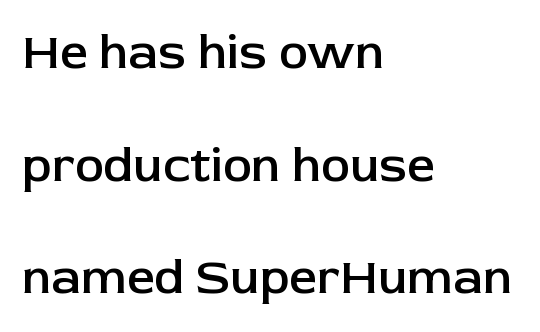
{"serif": "no", "italic": "no", "bold": "semi", "weight": "semibold", "width": "normal", "stroke_contrast": "low", "x_height": "medium", "monospaced": "no", "underline": "no", "align": "left", "line_spacing": "loose", "line_spacing_ratio": 2.3, "letter_spacing": "normal", "letter_spacing_em": 0.0, "glyph_px": 49}
